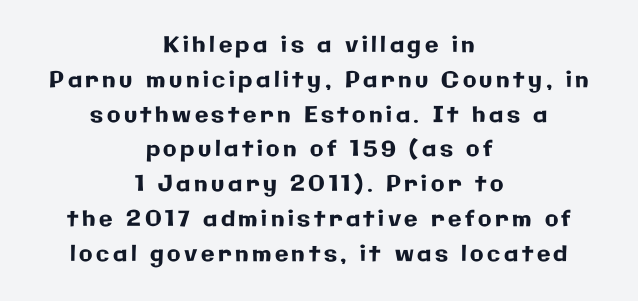
The image shows 22 px text type, upright; set centered, normal line spacing (1.58x), not underlined.
